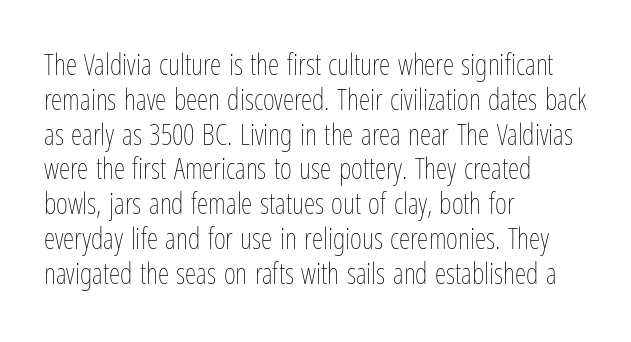
Q: Is the text bold? A: No.
Q: Is the text italic (slanted)? A: No, it is upright.
Q: Is the text underlined? A: No.
Q: How is the paragraph aligned? A: Left-aligned.
Q: Is the spacing between letters normal or unusually wide? A: Normal.
Q: Width (condensed, normal, or wide)? A: Condensed.
Q: Stroke contrast? A: Low.
Q: x-height? A: Medium.
Q: Monospaced? A: No.
